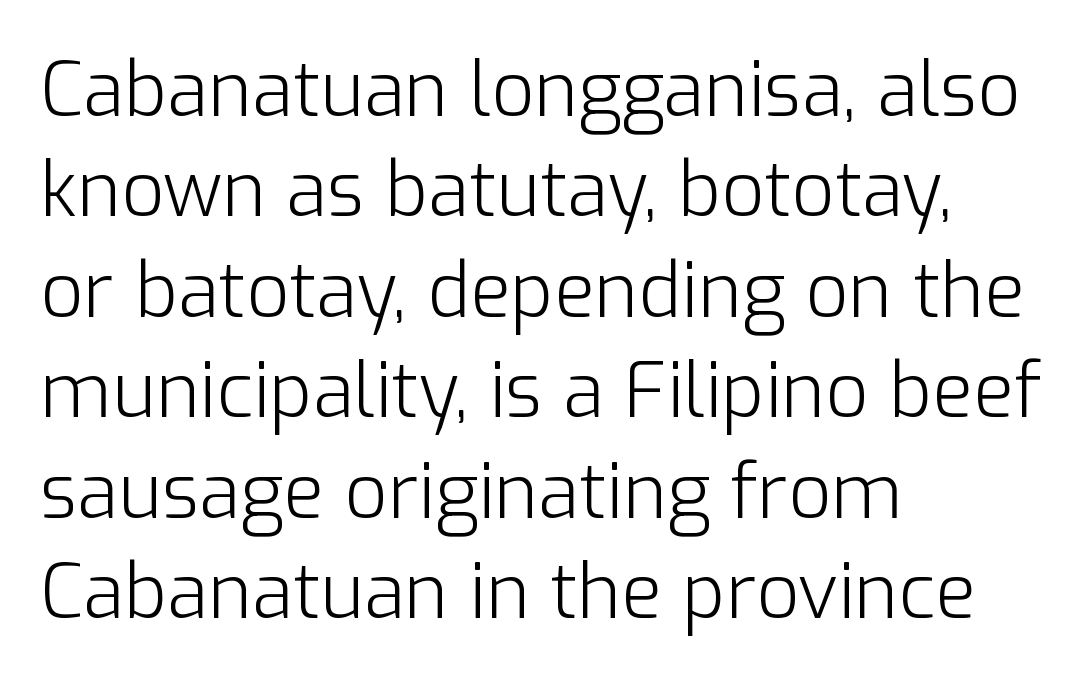
Q: Is the text bold? A: No.
Q: Is the text italic (slanted)? A: No, it is upright.
Q: Is the typeface a serif or a sans-serif typeface? A: Sans-serif.
Q: Is the text underlined? A: No.
Q: How is the paragraph aligned? A: Left-aligned.
Q: Is the spacing between letters normal or unusually wide? A: Normal.
Q: Is the spacing between lines tight, normal or loose? A: Normal.
Q: Width (condensed, normal, or wide)? A: Normal.
Q: Stroke contrast? A: Low.
Q: x-height? A: Medium.
Q: Monospaced? A: No.
